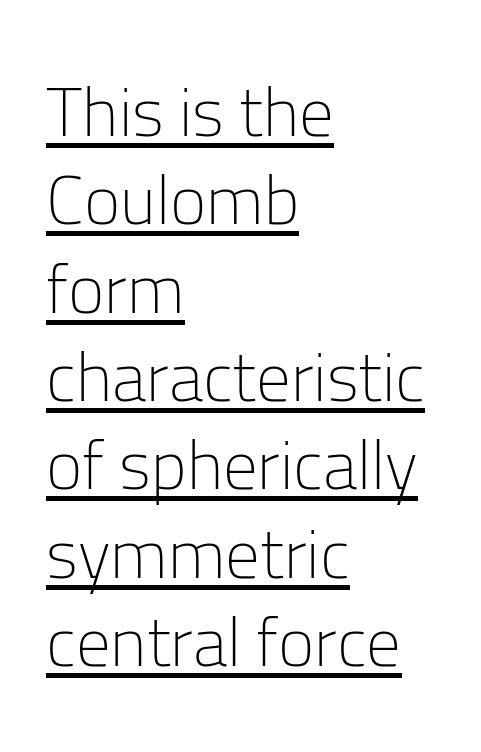
Q: Is the text bold? A: No.
Q: Is the text italic (slanted)? A: No, it is upright.
Q: Is the typeface a serif or a sans-serif typeface? A: Sans-serif.
Q: Is the text underlined? A: Yes.
Q: How is the paragraph aligned? A: Left-aligned.
Q: Is the spacing between letters normal or unusually wide? A: Normal.
Q: Is the spacing between lines tight, normal or loose? A: Normal.
Q: Width (condensed, normal, or wide)? A: Normal.
Q: Stroke contrast? A: Low.
Q: x-height? A: Medium.
Q: Monospaced? A: No.
